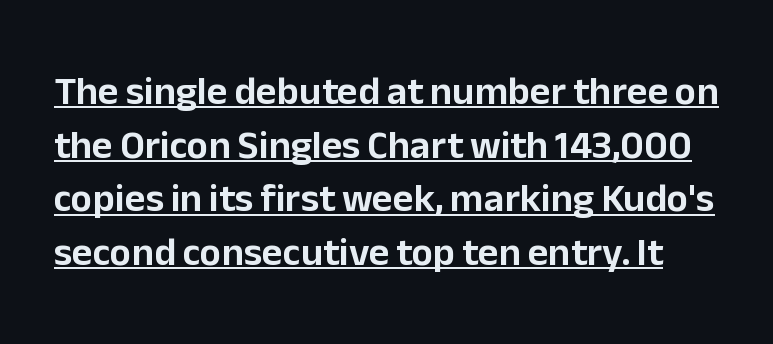
The image shows 40 px sans-serif type, upright; set normal line spacing (1.34x), normal letter spacing, underlined; low stroke contrast and a medium x-height.
